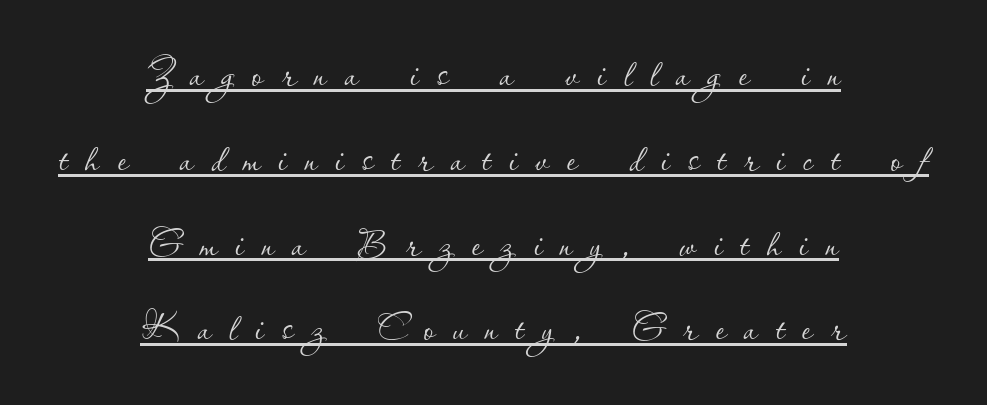
{"bold": "no", "weight": "thin", "width": "normal", "stroke_contrast": "low", "x_height": "small", "monospaced": "no", "underline": "yes", "align": "center", "line_spacing": "normal", "line_spacing_ratio": 1.63, "letter_spacing": "wide", "letter_spacing_em": 0.34, "glyph_px": 52}
